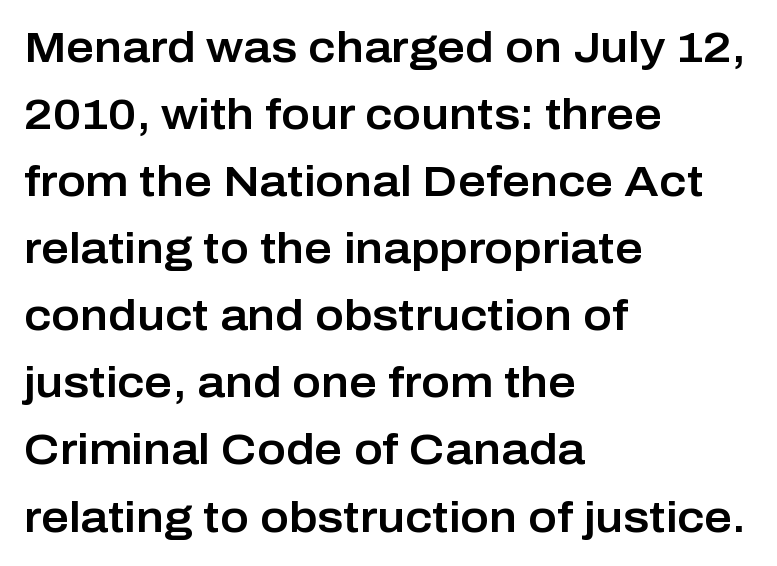
Q: Is the text italic (slanted)? A: No, it is upright.
Q: Is the typeface a serif or a sans-serif typeface? A: Sans-serif.
Q: Is the text underlined? A: No.
Q: How is the paragraph aligned? A: Left-aligned.
Q: Is the spacing between letters normal or unusually wide? A: Normal.
Q: Is the spacing between lines tight, normal or loose? A: Normal.
Q: Width (condensed, normal, or wide)? A: Normal.
Q: Stroke contrast? A: Low.
Q: x-height? A: Medium.
Q: Monospaced? A: No.
